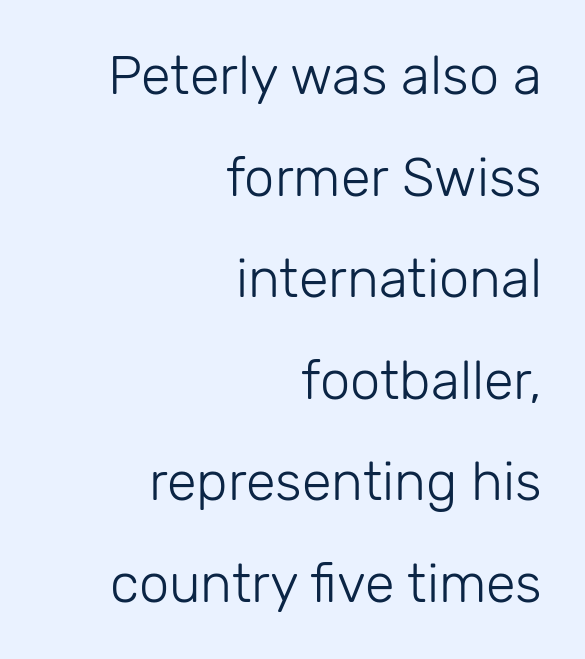
Type without underlining. Vertical stems look standard width or narrower in stroke. Spacing verdict: proportional, widths tailored to each character. The letters sit at their default tracking, neither squeezed nor spread. A roman cut, with each character standing at attention.
